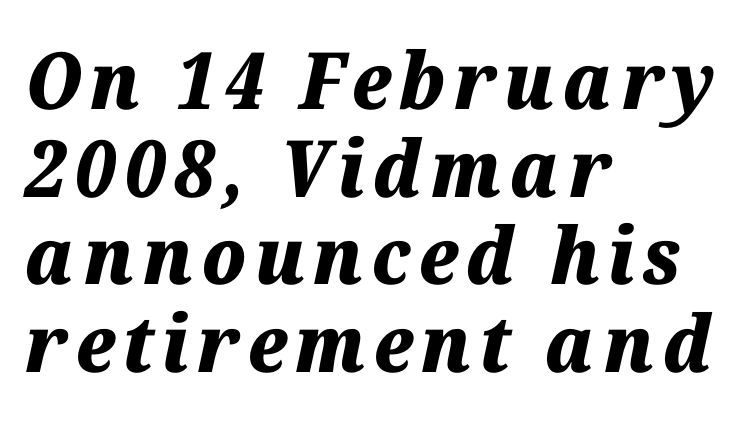
Tall strokes in this sample are angled rather than plumb. Note the varied advance widths — an 'i' is clearly narrower than an 'm'. The strokes are fattened all the way to bold. Honestly, there is no underline to notice here at all. In terms of leading, this rendering errs on the cramped side.
